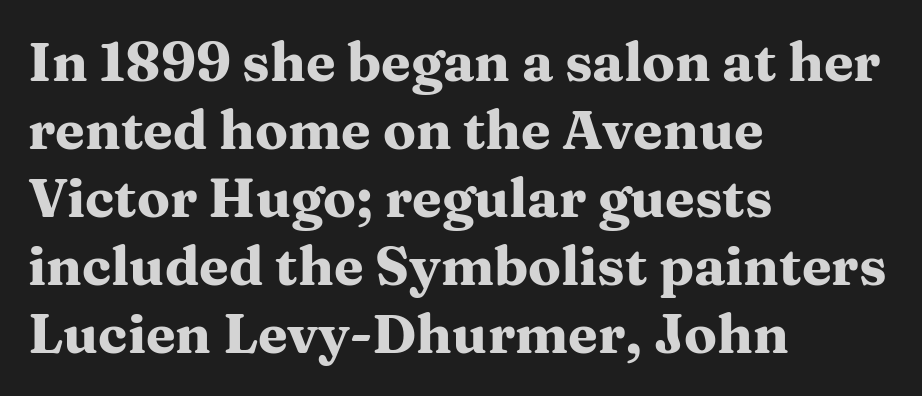
The image shows 54 px heavy, wide serif type, upright; set left-aligned, normal line spacing (1.26x), normal letter spacing, not underlined; medium stroke contrast and a medium x-height.
